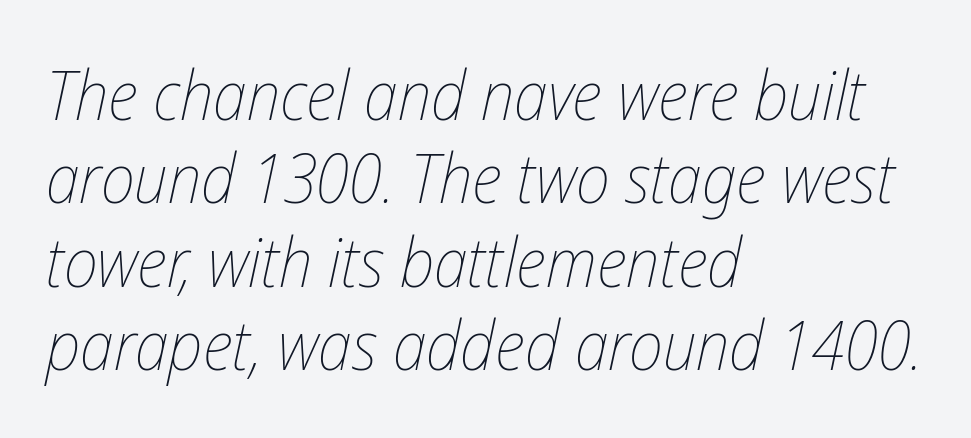
The passage shown has conventional tracking throughout. This is not heavy type; no bold has been used. If you drew a line through each stem, it would be angled. Do the characters align in a grid? No, the font is proportional. Notice how the passage keeps a crisp vertical edge on the left only.
